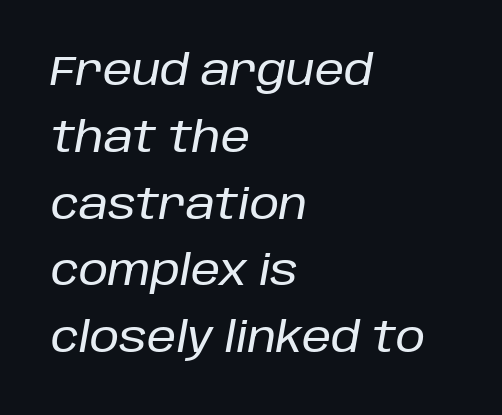
{"italic": "yes", "lean": "right", "slant_degrees": 10, "width": "normal", "stroke_contrast": "low", "x_height": "large", "monospaced": "no", "underline": "no", "align": "left", "line_spacing": "normal", "line_spacing_ratio": 1.59, "letter_spacing": "normal", "letter_spacing_em": 0.0, "glyph_px": 42}
